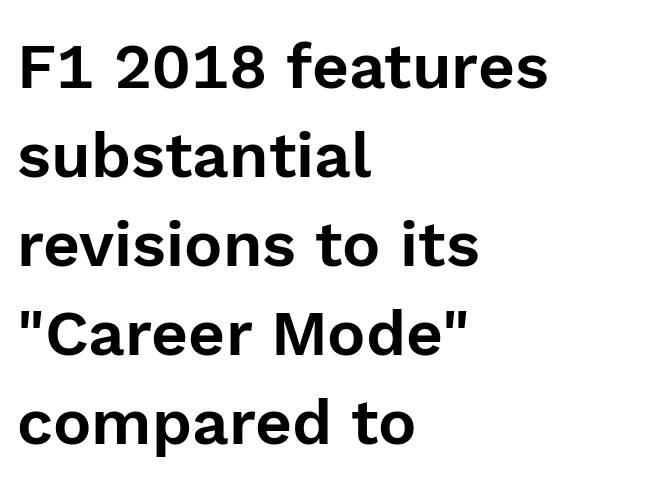
The image shows 64 px sans-serif type, upright; set left-aligned, normal line spacing (1.39x), normal letter spacing, not underlined; a medium x-height.
